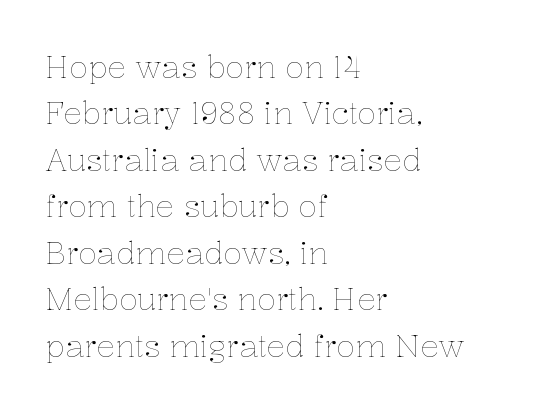
{"italic": "no", "bold": "no", "weight": "thin", "width": "normal", "stroke_contrast": "low", "x_height": "medium", "monospaced": "no", "underline": "no", "align": "left", "line_spacing": "normal", "line_spacing_ratio": 1.5, "letter_spacing": "normal", "letter_spacing_em": 0.0, "glyph_px": 31}
